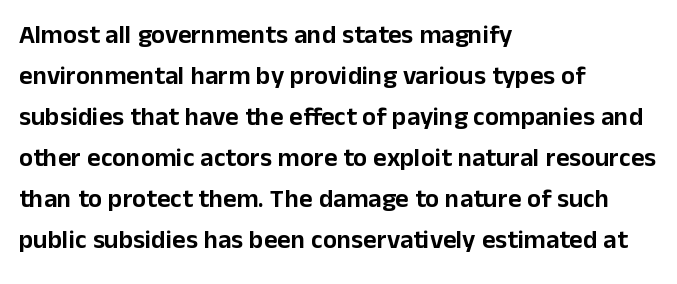
The image shows 26 px text type, upright; set left-aligned, normal line spacing (1.58x), normal letter spacing, not underlined.
